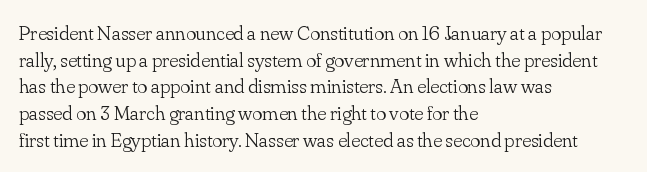
Summary of weight: not heavy and not bold. The vertical gap from one line to the next is medium. The type is set solid horizontally, with unmodified tracking. No italicization has been applied; the sample stays upright. The paragraph shown leans on its left margin. The gap between lines stays unmarked.
